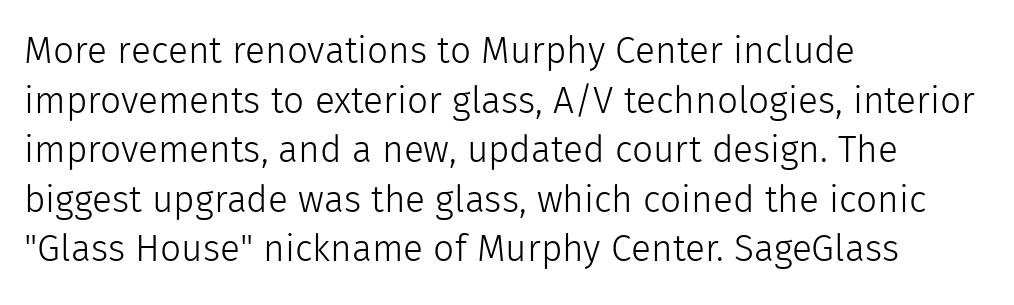
Q: Is the text bold? A: No.
Q: Is the text italic (slanted)? A: No, it is upright.
Q: Is the typeface a serif or a sans-serif typeface? A: Sans-serif.
Q: Is the text underlined? A: No.
Q: How is the paragraph aligned? A: Left-aligned.
Q: Is the spacing between letters normal or unusually wide? A: Normal.
Q: Is the spacing between lines tight, normal or loose? A: Normal.
Q: Width (condensed, normal, or wide)? A: Normal.
Q: x-height? A: Medium.
Q: Monospaced? A: No.
